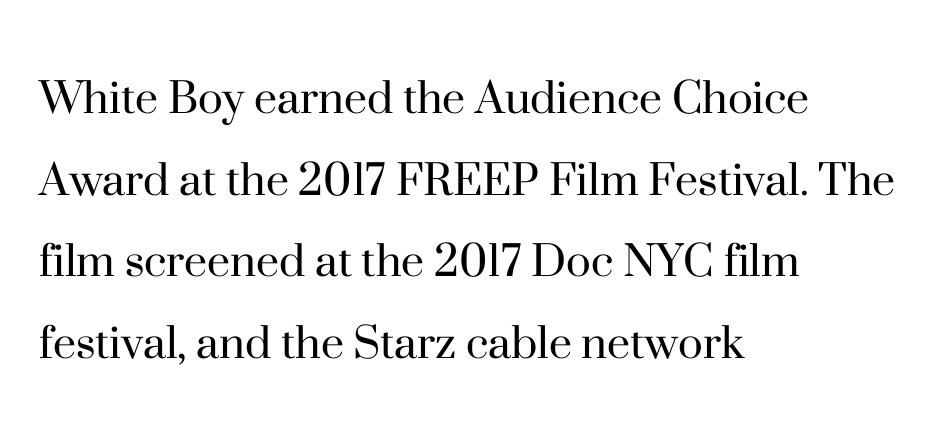
{"serif": "yes", "italic": "no", "bold": "no", "weight": "regular", "width": "normal", "stroke_contrast": "high", "x_height": "small", "monospaced": "no", "underline": "no", "align": "left", "line_spacing": "normal", "line_spacing_ratio": 1.57, "letter_spacing": "normal", "letter_spacing_em": 0.0, "glyph_px": 52}
